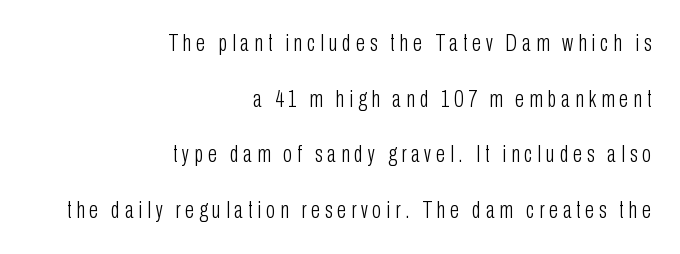
The image shows 24 px text type, upright; set right-aligned, loose line spacing (2.32x), unusually wide letter spacing (+0.2 em), not underlined.
